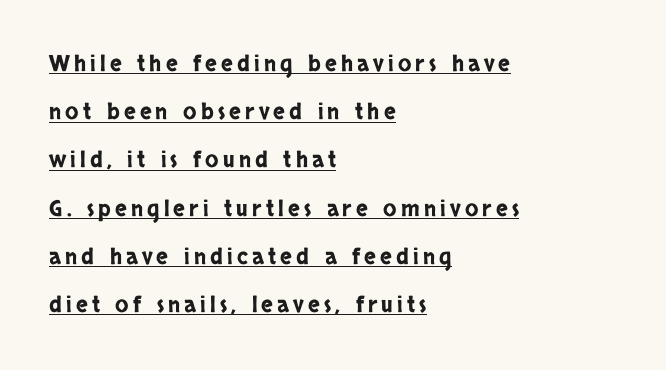
The image shows 22 px text type, upright; set left-aligned, loose line spacing (2.19x), underlined.
